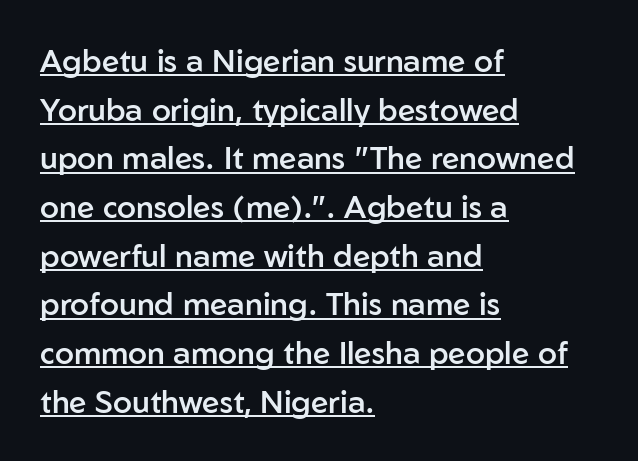
Q: Is the text bold? A: Semi-bold.
Q: Is the text italic (slanted)? A: No, it is upright.
Q: Is the typeface a serif or a sans-serif typeface? A: Sans-serif.
Q: Is the text underlined? A: Yes.
Q: How is the paragraph aligned? A: Left-aligned.
Q: Is the spacing between letters normal or unusually wide? A: Normal.
Q: Is the spacing between lines tight, normal or loose? A: Normal.
Q: Width (condensed, normal, or wide)? A: Normal.
Q: Stroke contrast? A: Low.
Q: x-height? A: Medium.
Q: Monospaced? A: No.
